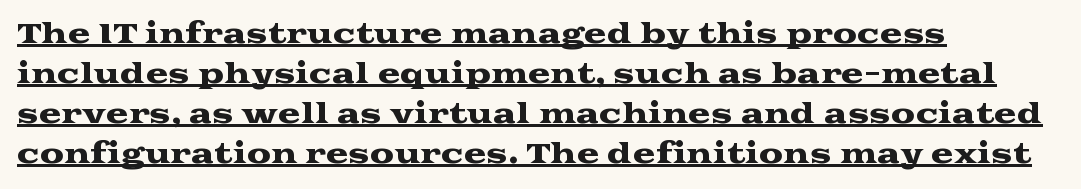
The image shows 27 px text type, upright; set left-aligned, normal line spacing (1.48x), normal letter spacing, underlined.
